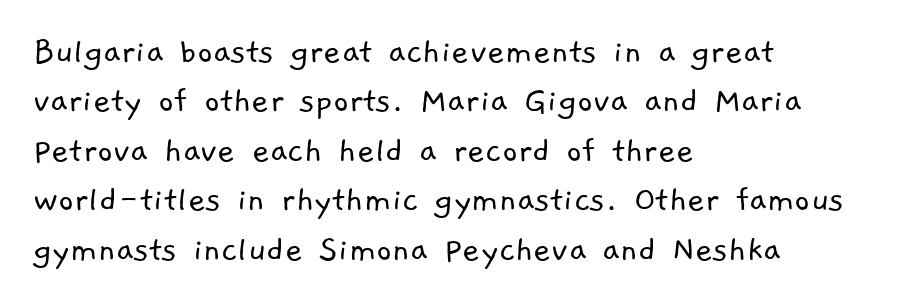
Q: Is the text bold? A: No.
Q: Is the typeface a serif or a sans-serif typeface? A: Sans-serif.
Q: Is the text underlined? A: No.
Q: How is the paragraph aligned? A: Left-aligned.
Q: Is the spacing between letters normal or unusually wide? A: Normal.
Q: Is the spacing between lines tight, normal or loose? A: Normal.
Q: Width (condensed, normal, or wide)? A: Normal.
Q: Stroke contrast? A: Low.
Q: x-height? A: Medium.
Q: Monospaced? A: No.
